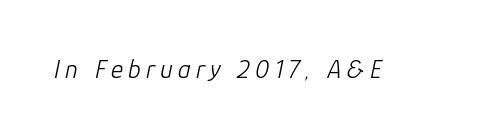
The image shows 26 px text type, italic (leaning right); set unusually wide letter spacing (+0.2 em), not underlined.
